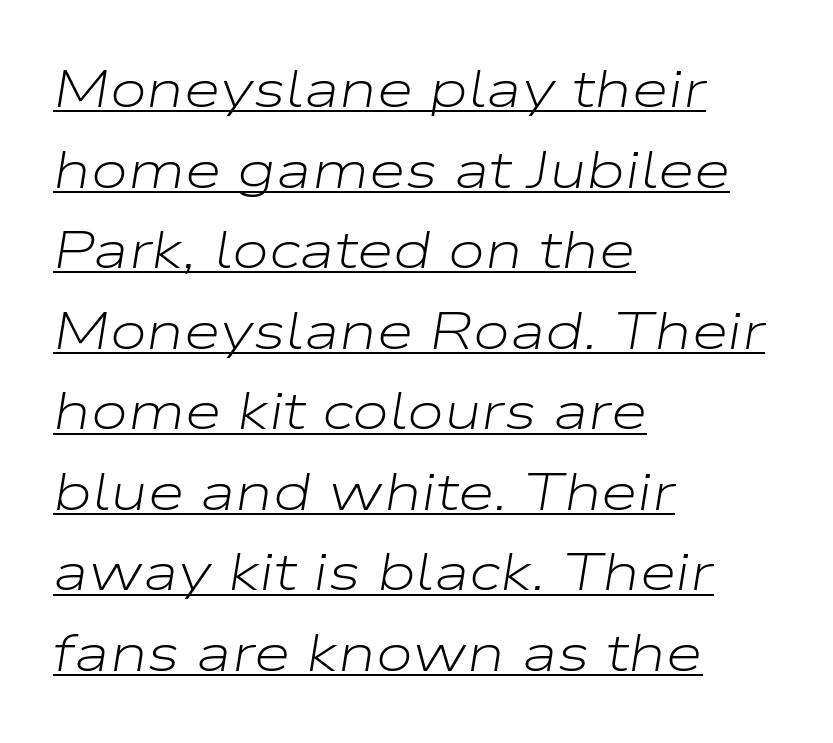
{"italic": "yes", "lean": "right", "slant_degrees": 9, "bold": "no", "weight": "light", "width": "wide", "stroke_contrast": "low", "x_height": "medium", "monospaced": "no", "underline": "yes", "align": "left", "line_spacing": "normal", "line_spacing_ratio": 1.52, "letter_spacing": "normal", "letter_spacing_em": 0.0, "glyph_px": 53}
